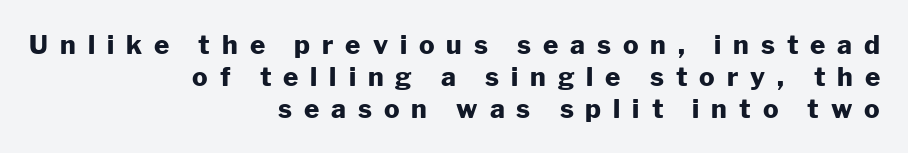
Plain, unruled lines of type. Compared with a flush-left layout, this one pins lines to the opposite, right side. Emphasis by weight is at full strength: bold. Between one letter and the next there's a generous, obvious gap. Ordinary non-slanted type is in use.
